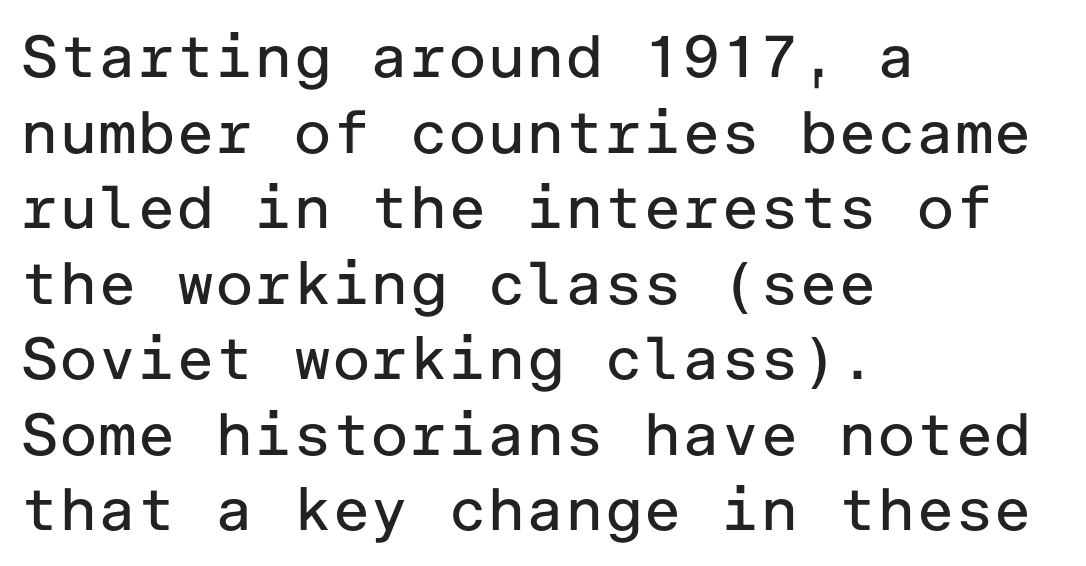
{"serif": "no", "italic": "no", "bold": "no", "weight": "regular", "width": "normal", "stroke_contrast": "low", "x_height": "medium", "underline": "no", "align": "left", "line_spacing": "normal", "line_spacing_ratio": 1.28, "letter_spacing": "normal", "letter_spacing_em": 0.0, "glyph_px": 59}
